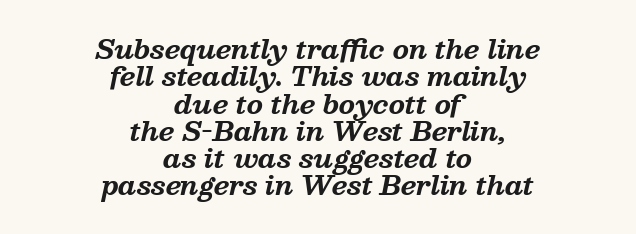
Thick stems and heavy bowls — unmistakably bold. The string is rendered with underlining switched off. The horizontal fit of the characters is conventional and even. The face used here has a pronounced slope to its letters. The setting favours the middle, as headings and verse often do. Is there much room between lines? No — they nearly touch.
